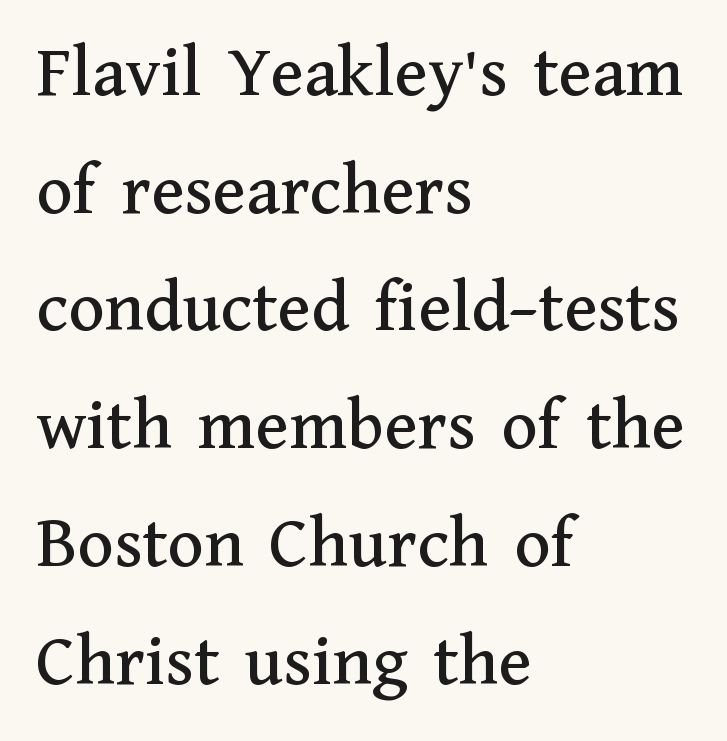
Q: Is the text italic (slanted)? A: No, it is upright.
Q: Is the typeface a serif or a sans-serif typeface? A: Serif.
Q: Is the text underlined? A: No.
Q: How is the paragraph aligned? A: Left-aligned.
Q: Is the spacing between letters normal or unusually wide? A: Normal.
Q: Is the spacing between lines tight, normal or loose? A: Normal.
Q: Width (condensed, normal, or wide)? A: Normal.
Q: Stroke contrast? A: Medium.
Q: x-height? A: Medium.
Q: Monospaced? A: No.
